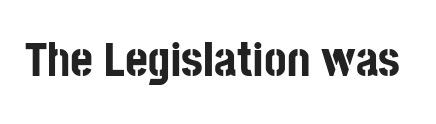
The image shows 49 px bold, condensed sans-serif type, upright; set normal letter spacing, not underlined; low stroke contrast and a large x-height.
